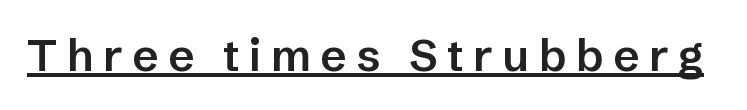
The image shows 45 px semibold sans-serif type, upright; set unusually wide letter spacing (+0.21 em), underlined; low stroke contrast and a medium x-height.
